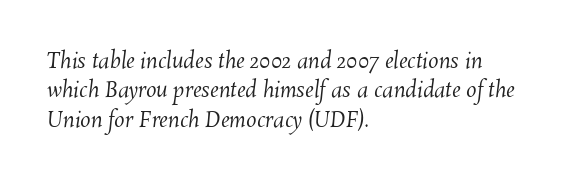
{"bold": "no", "underline": "no", "align": "left", "line_spacing": "normal", "line_spacing_ratio": 1.4, "letter_spacing": "normal", "letter_spacing_em": 0.0, "glyph_px": 21}
